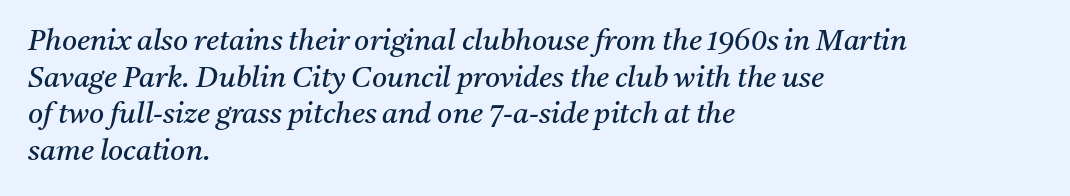
The image shows 29 px regular-weight serif type, italic (leaning right); set left-aligned, normal line spacing (1.26x), normal letter spacing, not underlined; medium stroke contrast and a medium x-height.
